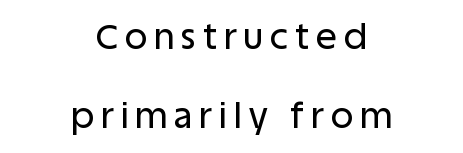
{"serif": "no", "italic": "no", "width": "normal", "stroke_contrast": "low", "x_height": "large", "monospaced": "no", "underline": "no", "align": "center", "line_spacing": "loose", "line_spacing_ratio": 2.25, "letter_spacing": "wide", "letter_spacing_em": 0.2, "glyph_px": 35}
